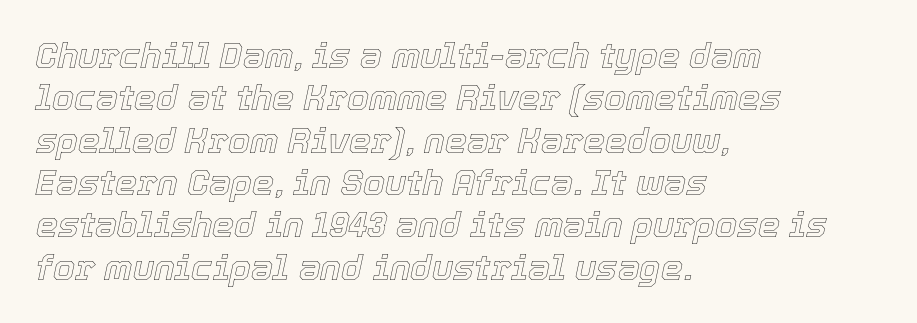
Q: Is the text italic (slanted)? A: Yes, it leans right by about 12 degrees.
Q: Is the text underlined? A: No.
Q: How is the paragraph aligned? A: Left-aligned.
Q: Is the spacing between letters normal or unusually wide? A: Normal.
Q: Width (condensed, normal, or wide)? A: Normal.
Q: x-height? A: Medium.
Q: Monospaced? A: No.
